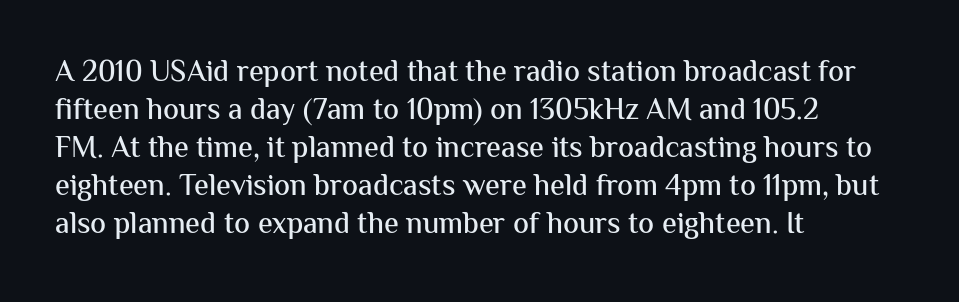
Teacher's note: observe the even left margin — that is flush-left alignment. Standard letterfit; no display-style spreading of the glyphs. The space directly below the letters is spotless. Note the varied advance widths — an 'i' is clearly narrower than an 'm'. The rendering uses a moderate line-height, typical for paragraphs. Is there any slant? The stems are plumb.
